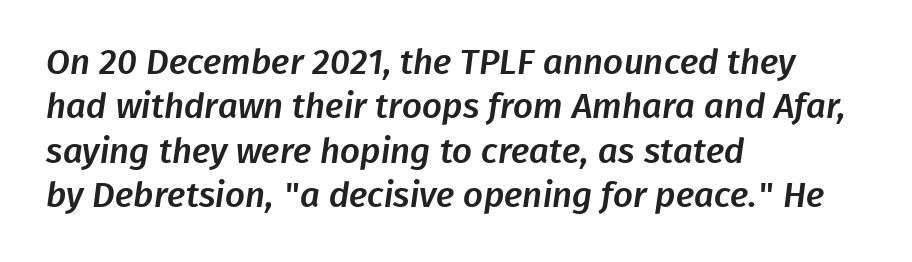
The image shows 35 px sans-serif type; set left-aligned, normal line spacing (1.27x), normal letter spacing, not underlined; low stroke contrast and a medium x-height.
